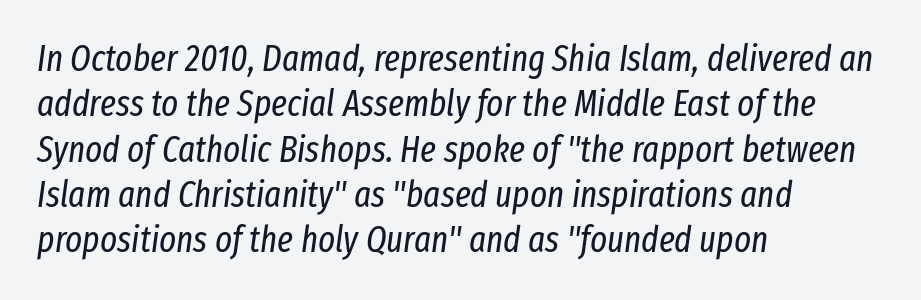
Proportional: the letters do not fall into vertical columns. The characters are drawn with everyday or finer stroke widths. The passage shown is not underscored anywhere. There's an unmistakable incline to the writing here. Every row of glyphs begins at an identical x-position on the left.
